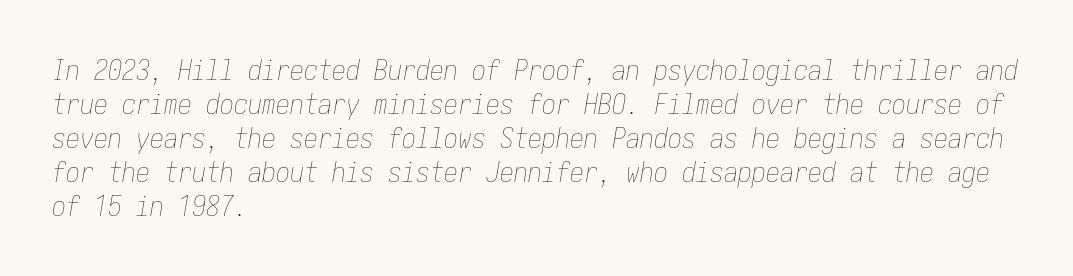
What stands out about the letter spacing? Nothing — it is the standard amount. Where is the straight margin? On the left. Lines of text with bare space underneath. Bold? No — there's no thickening of the strokes. Slanted lettering throughout.
